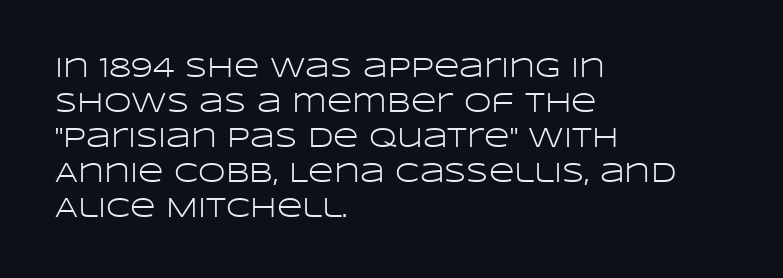
Q: Is the text bold? A: No.
Q: Is the text italic (slanted)? A: No, it is upright.
Q: Is the typeface a serif or a sans-serif typeface? A: Sans-serif.
Q: Is the text underlined? A: No.
Q: How is the paragraph aligned? A: Left-aligned.
Q: Is the spacing between letters normal or unusually wide? A: Normal.
Q: Is the spacing between lines tight, normal or loose? A: Normal.
Q: Width (condensed, normal, or wide)? A: Wide.
Q: Stroke contrast? A: Low.
Q: x-height? A: Large.
Q: Monospaced? A: No.
